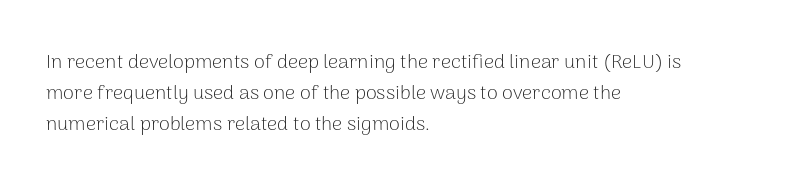
{"italic": "no", "bold": "no", "underline": "no", "align": "left", "line_spacing": "normal", "line_spacing_ratio": 1.55, "letter_spacing": "normal", "letter_spacing_em": 0.0, "glyph_px": 20}
